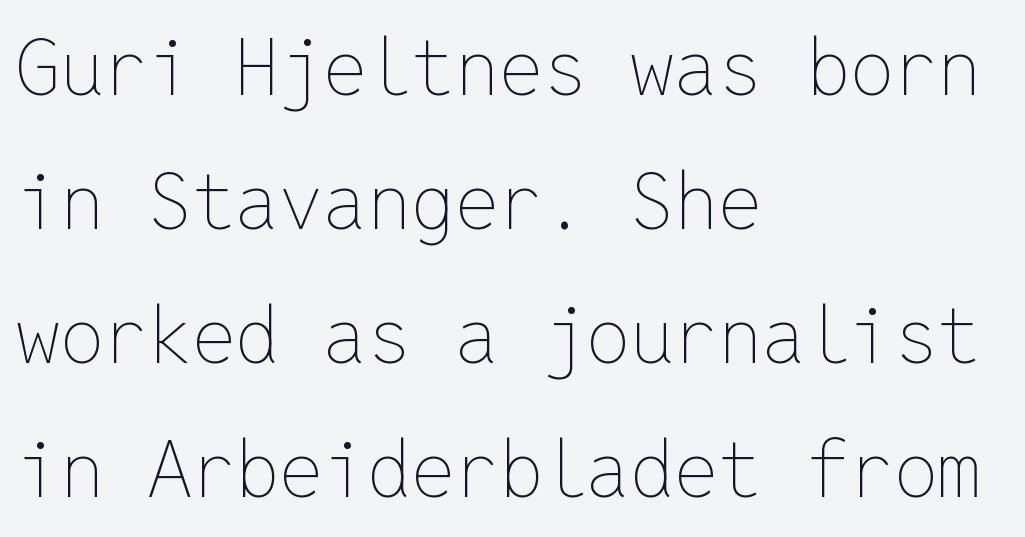
Q: Is the text bold? A: No.
Q: Is the text italic (slanted)? A: No, it is upright.
Q: Is the text underlined? A: No.
Q: How is the paragraph aligned? A: Left-aligned.
Q: Is the spacing between letters normal or unusually wide? A: Normal.
Q: Width (condensed, normal, or wide)? A: Normal.
Q: Stroke contrast? A: Low.
Q: x-height? A: Medium.
Q: Monospaced? A: Yes.
